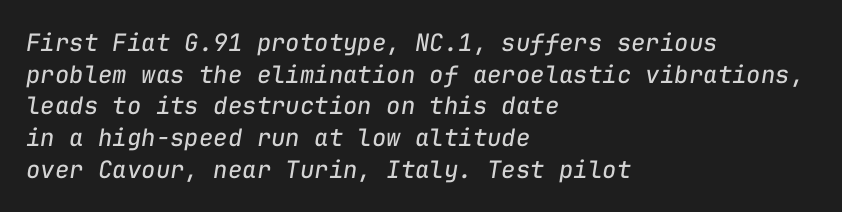
{"italic": "yes", "lean": "right", "slant_degrees": 9, "bold": "no", "underline": "no", "align": "left", "line_spacing": "normal", "line_spacing_ratio": 1.32, "letter_spacing": "normal", "letter_spacing_em": 0.0, "glyph_px": 24}
